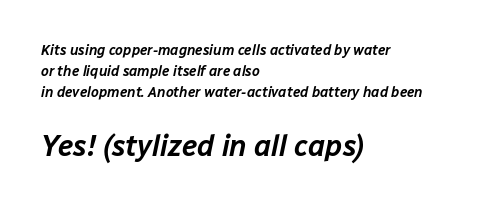
The tracking reads as untouched default to a designer's eye. If you drew a line through each stem, it would be angled. Type without underlining. The rag falls on the right side of this text block.
